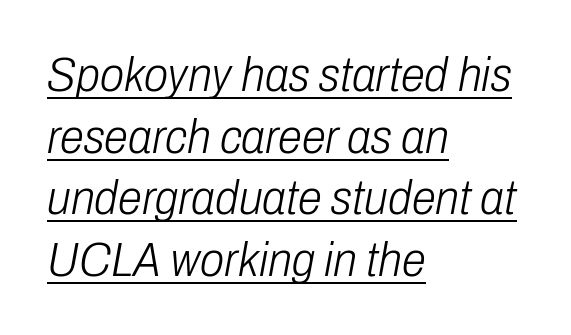
The image shows 49 px light, condensed type, italic (leaning right); set left-aligned, normal line spacing (1.26x), normal letter spacing, underlined; low stroke contrast and a medium x-height.
